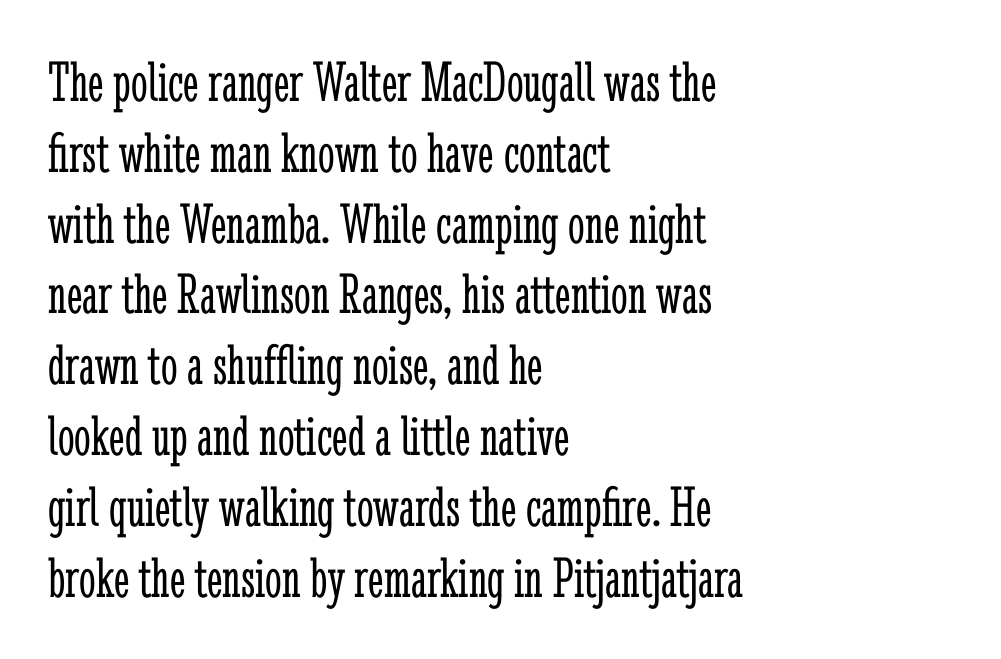
The image shows 59 px light, condensed serif type, upright; set left-aligned, line spacing 1.2x, normal letter spacing, not underlined; low stroke contrast and a medium x-height.
